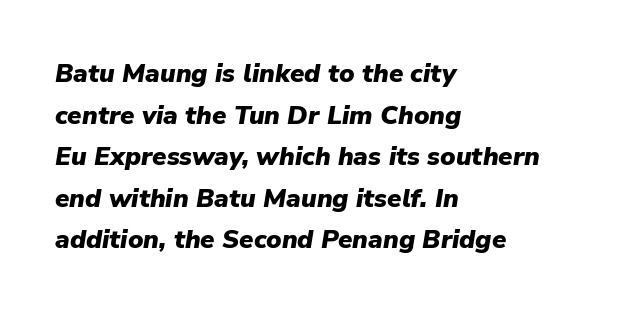
Q: Is the text bold? A: Yes.
Q: Is the text italic (slanted)? A: Yes, it leans right by about 9 degrees.
Q: Is the text underlined? A: No.
Q: How is the paragraph aligned? A: Left-aligned.
Q: Is the spacing between letters normal or unusually wide? A: Normal.
Q: Is the spacing between lines tight, normal or loose? A: Normal.
